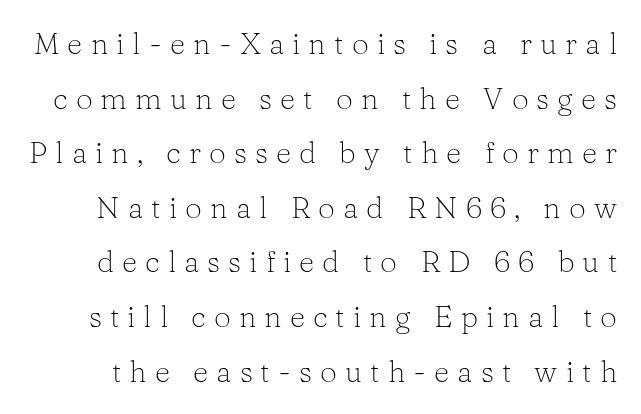
{"serif": "yes", "italic": "no", "bold": "no", "weight": "light", "width": "normal", "stroke_contrast": "low", "x_height": "medium", "monospaced": "no", "underline": "no", "line_spacing_ratio": 1.82, "letter_spacing": "wide", "letter_spacing_em": 0.27, "glyph_px": 30}
